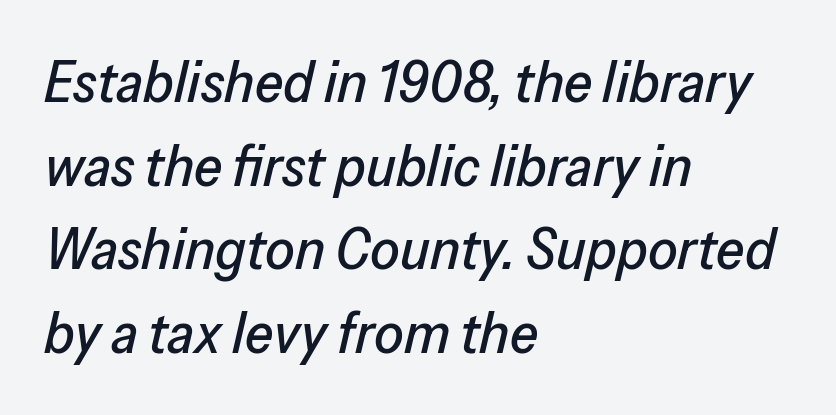
You can tell it's italic because the verticals aren't actually vertical. Does extra space separate the letters? No, they use regular spacing. Notice how the passage keeps a crisp vertical edge on the left only. A clean baseline with only descenders dipping below it. Notice how descenders clear the ascenders below comfortably — that's standard leading.
